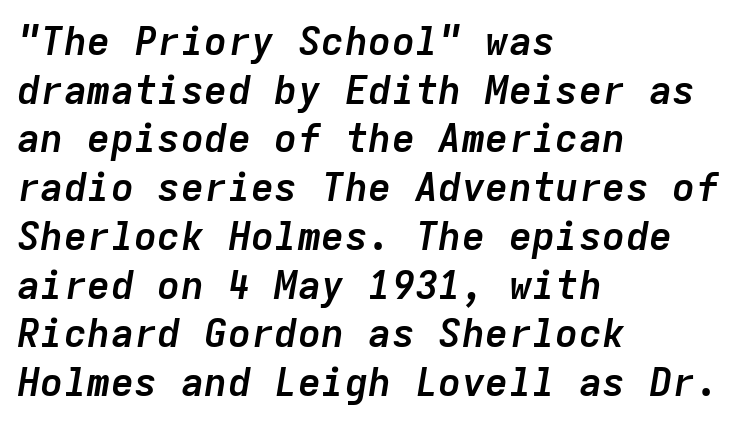
Q: Is the text bold? A: Yes.
Q: Is the text italic (slanted)? A: Yes, it leans right by about 9 degrees.
Q: Is the text underlined? A: No.
Q: How is the paragraph aligned? A: Left-aligned.
Q: Is the spacing between letters normal or unusually wide? A: Normal.
Q: Is the spacing between lines tight, normal or loose? A: Normal.
Q: Width (condensed, normal, or wide)? A: Normal.
Q: Stroke contrast? A: Low.
Q: x-height? A: Medium.
Q: Monospaced? A: Yes.
